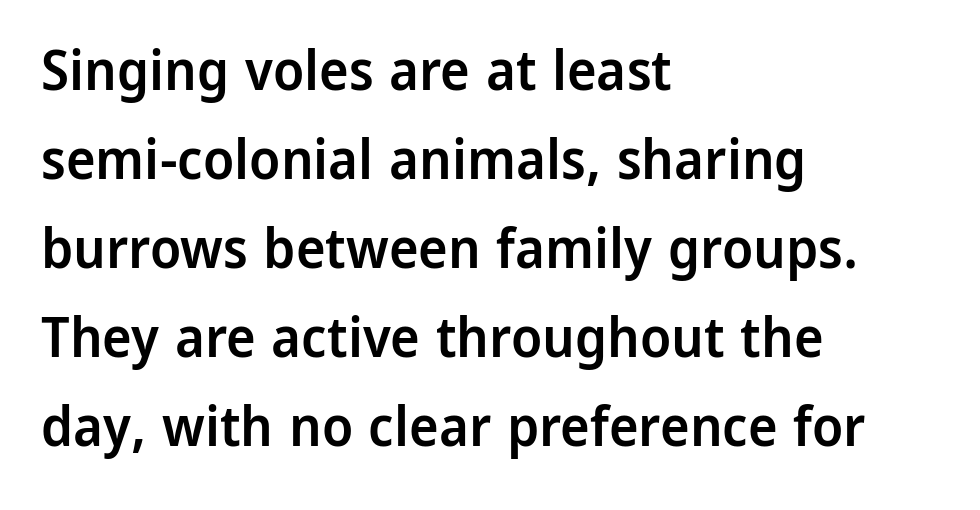
Q: Is the text bold? A: Semi-bold.
Q: Is the text italic (slanted)? A: No, it is upright.
Q: Is the typeface a serif or a sans-serif typeface? A: Sans-serif.
Q: Is the text underlined? A: No.
Q: How is the paragraph aligned? A: Left-aligned.
Q: Is the spacing between letters normal or unusually wide? A: Normal.
Q: Is the spacing between lines tight, normal or loose? A: Normal.
Q: Width (condensed, normal, or wide)? A: Normal.
Q: Stroke contrast? A: Low.
Q: x-height? A: Medium.
Q: Monospaced? A: No.
